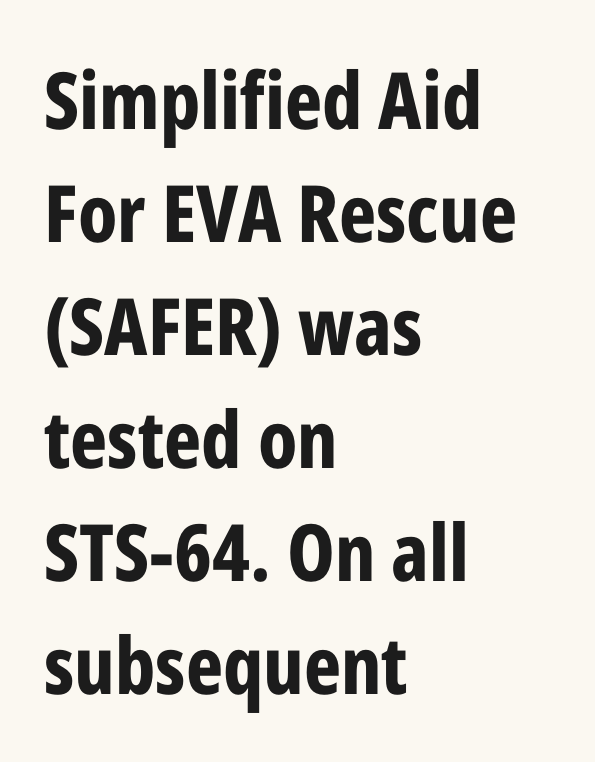
The image shows 79 px bold, condensed sans-serif type, upright; set left-aligned, normal line spacing (1.43x), normal letter spacing, not underlined; low stroke contrast and a medium x-height.
